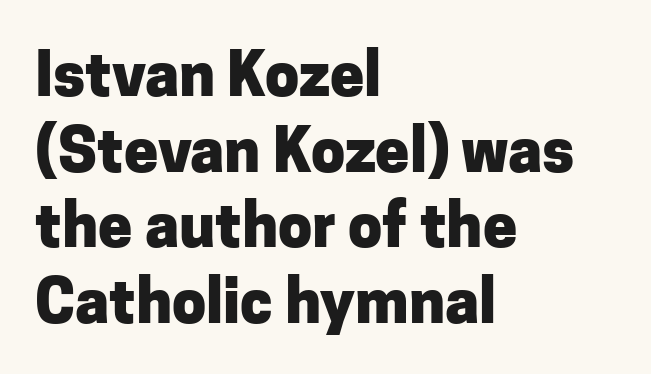
Q: Is the text bold? A: Yes.
Q: Is the text italic (slanted)? A: No, it is upright.
Q: Is the typeface a serif or a sans-serif typeface? A: Sans-serif.
Q: Is the text underlined? A: No.
Q: How is the paragraph aligned? A: Left-aligned.
Q: Is the spacing between letters normal or unusually wide? A: Normal.
Q: Width (condensed, normal, or wide)? A: Normal.
Q: Stroke contrast? A: Low.
Q: x-height? A: Medium.
Q: Monospaced? A: No.
